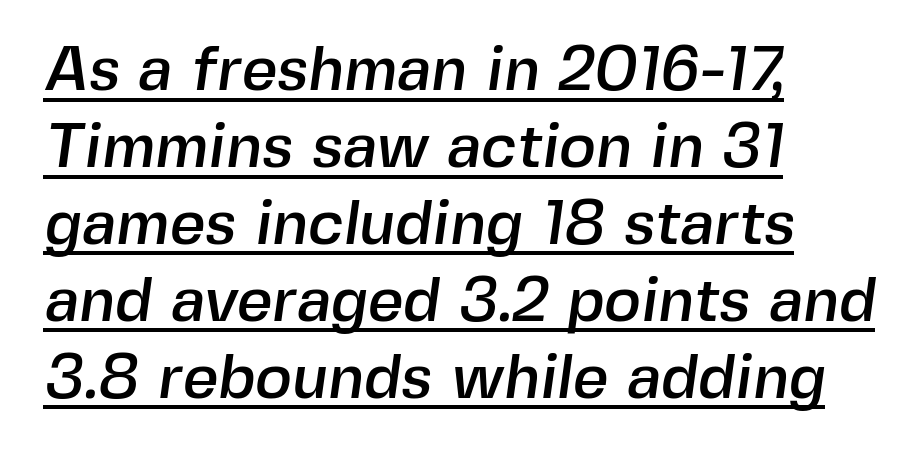
The image shows 62 px sans-serif type; set left-aligned, line spacing 1.24x, normal letter spacing, underlined; a medium x-height.
